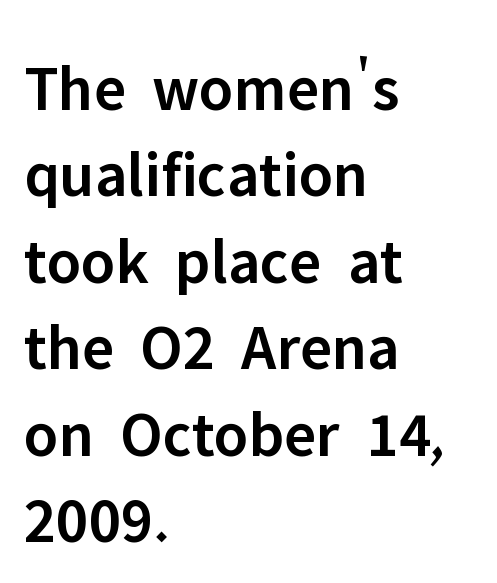
The image shows 65 px semibold sans-serif type, upright; set left-aligned, normal line spacing (1.33x), normal letter spacing, not underlined; low stroke contrast and a medium x-height.
